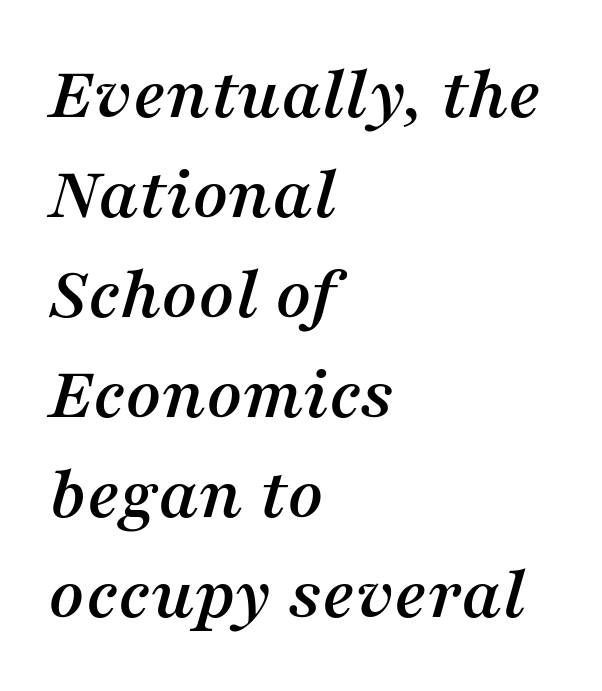
{"serif": "yes", "italic": "yes", "lean": "right", "slant_degrees": 16, "width": "normal", "stroke_contrast": "medium", "x_height": "medium", "monospaced": "no", "underline": "no", "align": "left", "line_spacing": "normal", "line_spacing_ratio": 1.3, "letter_spacing": "normal", "letter_spacing_em": 0.0, "glyph_px": 77}
